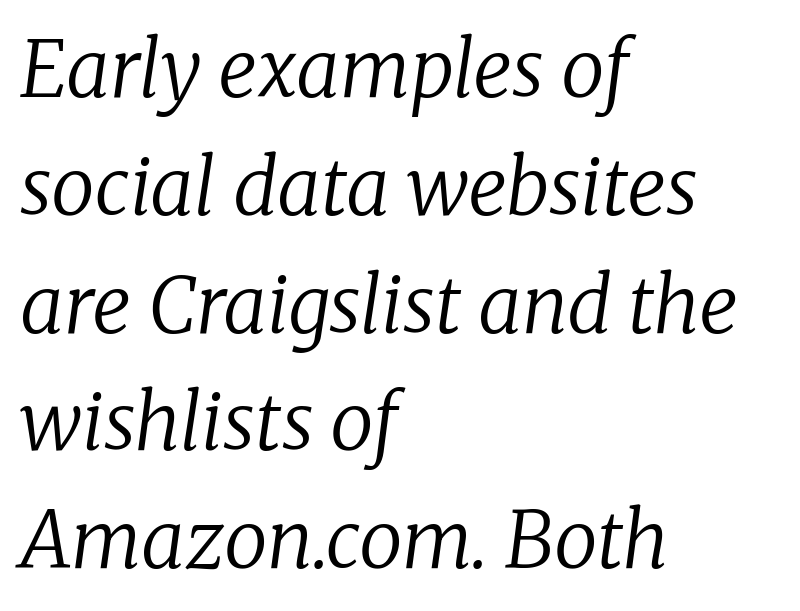
Q: Is the text bold? A: No.
Q: Is the text italic (slanted)? A: Yes, it leans right by about 8 degrees.
Q: Is the typeface a serif or a sans-serif typeface? A: Serif.
Q: Is the text underlined? A: No.
Q: How is the paragraph aligned? A: Left-aligned.
Q: Is the spacing between letters normal or unusually wide? A: Normal.
Q: Is the spacing between lines tight, normal or loose? A: Normal.
Q: Width (condensed, normal, or wide)? A: Normal.
Q: Stroke contrast? A: Low.
Q: x-height? A: Medium.
Q: Monospaced? A: No.
